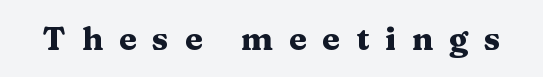
Q: Is the text bold? A: Yes.
Q: Is the text italic (slanted)? A: No, it is upright.
Q: Is the typeface a serif or a sans-serif typeface? A: Serif.
Q: Is the text underlined? A: No.
Q: Is the spacing between letters normal or unusually wide? A: Unusually wide.
Q: Width (condensed, normal, or wide)? A: Wide.
Q: Stroke contrast? A: Medium.
Q: x-height? A: Medium.
Q: Monospaced? A: No.
